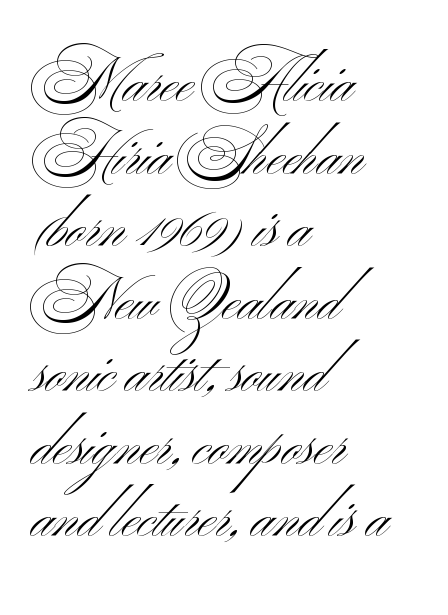
Q: Is the text bold? A: No.
Q: Is the typeface a serif or a sans-serif typeface? A: Sans-serif.
Q: Is the text underlined? A: No.
Q: How is the paragraph aligned? A: Left-aligned.
Q: Is the spacing between letters normal or unusually wide? A: Normal.
Q: Width (condensed, normal, or wide)? A: Wide.
Q: Stroke contrast? A: Medium.
Q: x-height? A: Small.
Q: Monospaced? A: No.
